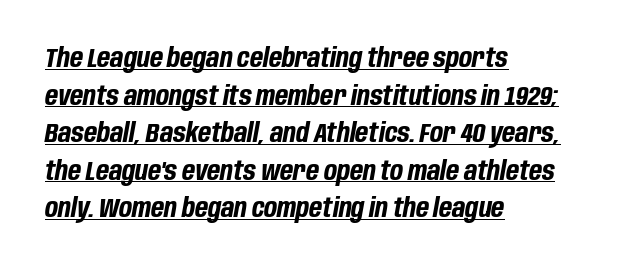
The image shows 27 px bold type, italic (leaning right); set left-aligned, normal line spacing (1.39x), normal letter spacing, underlined.
